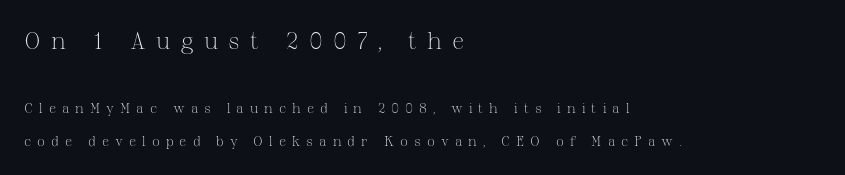
Clear beneath every line of the passage. Compared with typical paragraphs, the rows here are farther apart. Weight: not bold — regular or lighter. Short note: letters widely spaced. Notice how the passage keeps a crisp vertical edge on the left only. This layout puts the oversized block above and the modest block below.
